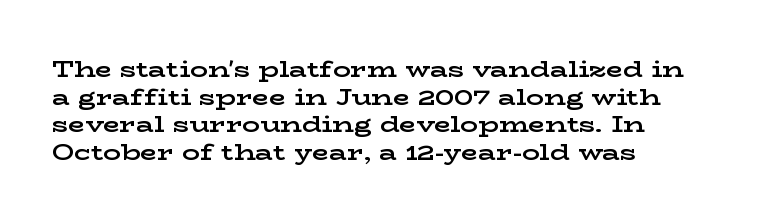
These words are printed bold, with thick strokes throughout. The string is rendered with underlining switched off. What's the leading like? Ordinary, nothing unusual. Tracking value appears to be zero — textbook default spacing. This rendering uses left alignment, leaving the right contour irregular. Every stem runs plumb, perpendicular to the baseline.
